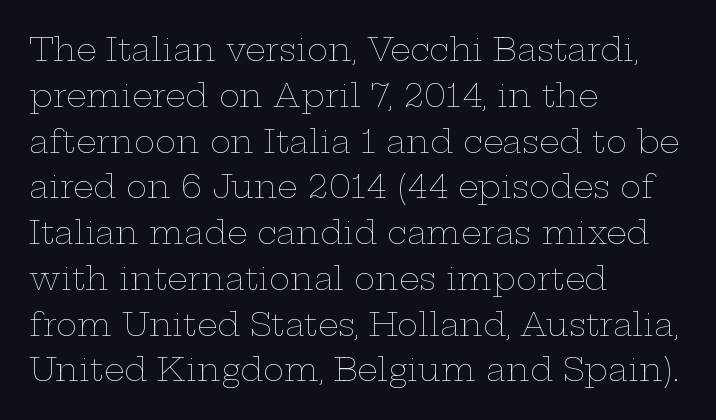
Q: Is the text bold? A: No.
Q: Is the text italic (slanted)? A: No, it is upright.
Q: Is the text underlined? A: No.
Q: How is the paragraph aligned? A: Left-aligned.
Q: Is the spacing between letters normal or unusually wide? A: Normal.
Q: Is the spacing between lines tight, normal or loose? A: Normal.
Q: Width (condensed, normal, or wide)? A: Wide.
Q: Stroke contrast? A: Low.
Q: x-height? A: Medium.
Q: Monospaced? A: No.
